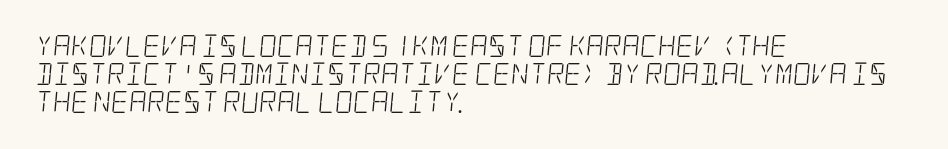
{"bold": "no", "underline": "no", "align": "left", "line_spacing": "normal", "line_spacing_ratio": 1.28, "letter_spacing": "normal", "letter_spacing_em": 0.0, "glyph_px": 22}
